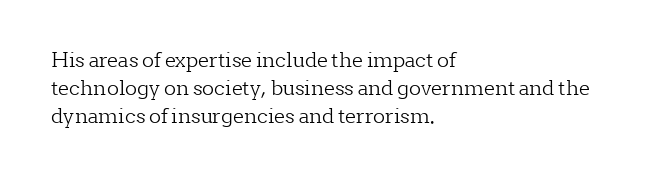
Q: Is the text bold? A: No.
Q: Is the text italic (slanted)? A: No, it is upright.
Q: Is the text underlined? A: No.
Q: How is the paragraph aligned? A: Left-aligned.
Q: Is the spacing between letters normal or unusually wide? A: Normal.
Q: Is the spacing between lines tight, normal or loose? A: Normal.
